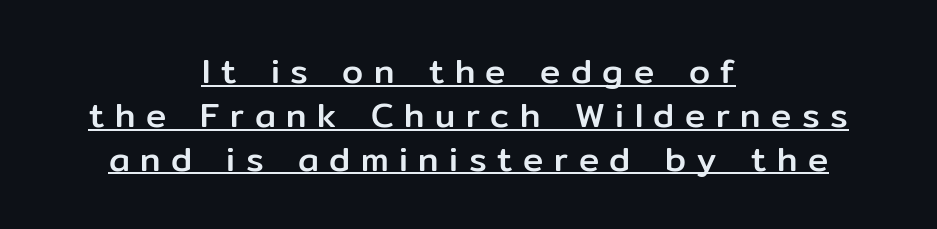
{"serif": "no", "italic": "no", "width": "normal", "stroke_contrast": "low", "x_height": "medium", "monospaced": "no", "underline": "yes", "align": "center", "line_spacing": "normal", "line_spacing_ratio": 1.29, "letter_spacing": "wide", "letter_spacing_em": 0.31, "glyph_px": 34}
